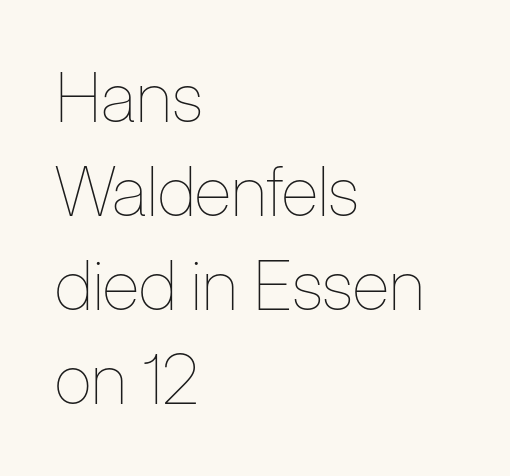
The face used here is proportionally spaced, like ordinary book or web type. Quick note: not italic, upright. The setting favours the left margin, as ordinary paragraphs usually do. Weight: regular or lighter. This block has exactly the height ordinary leading produces. Clear beneath every line of the passage.
